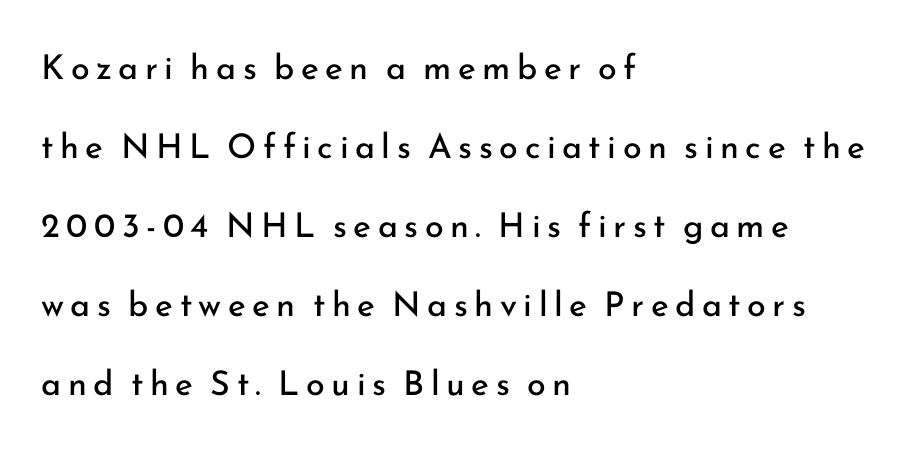
Q: Is the text bold? A: No.
Q: Is the text italic (slanted)? A: No, it is upright.
Q: Is the typeface a serif or a sans-serif typeface? A: Sans-serif.
Q: Is the text underlined? A: No.
Q: How is the paragraph aligned? A: Left-aligned.
Q: Is the spacing between lines tight, normal or loose? A: Loose.
Q: Width (condensed, normal, or wide)? A: Normal.
Q: Stroke contrast? A: Low.
Q: x-height? A: Small.
Q: Monospaced? A: No.
